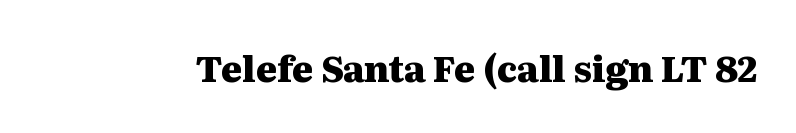
The rendering keeps characters at their native spacing. Typesetter's note: full bold, strokes at maximum text heaviness. The space beneath each line is pristine and unruled. Posture: vertical. Letterform terminals end in serifs throughout the passage.
